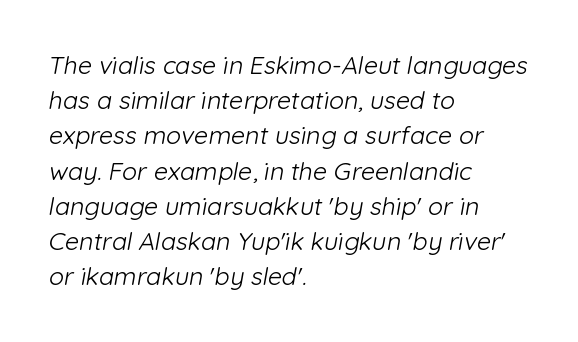
{"bold": "no", "underline": "no", "align": "left", "line_spacing": "normal", "line_spacing_ratio": 1.41, "letter_spacing": "normal", "letter_spacing_em": 0.0, "glyph_px": 25}
